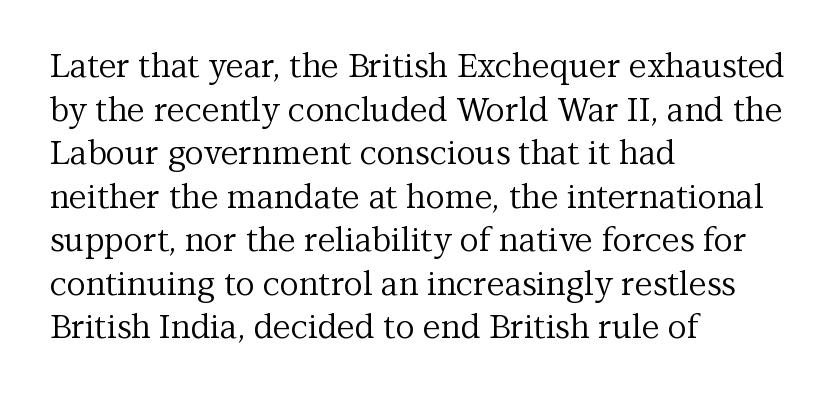
Q: Is the text bold? A: No.
Q: Is the text italic (slanted)? A: No, it is upright.
Q: Is the typeface a serif or a sans-serif typeface? A: Serif.
Q: Is the text underlined? A: No.
Q: How is the paragraph aligned? A: Left-aligned.
Q: Is the spacing between letters normal or unusually wide? A: Normal.
Q: Is the spacing between lines tight, normal or loose? A: Normal.
Q: Width (condensed, normal, or wide)? A: Normal.
Q: Stroke contrast? A: Medium.
Q: x-height? A: Medium.
Q: Monospaced? A: No.
